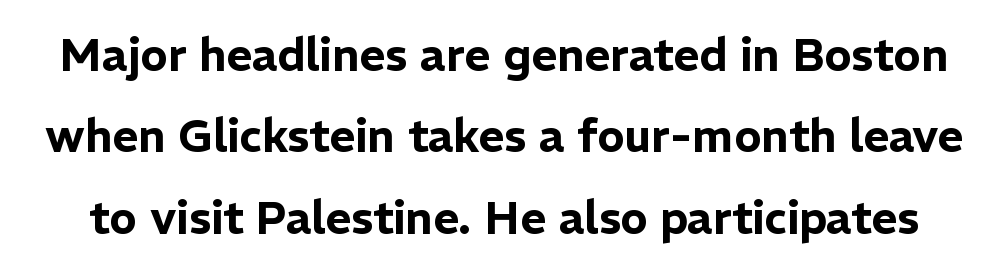
Q: Is the text italic (slanted)? A: No, it is upright.
Q: Is the typeface a serif or a sans-serif typeface? A: Sans-serif.
Q: Is the text underlined? A: No.
Q: Is the spacing between letters normal or unusually wide? A: Normal.
Q: Width (condensed, normal, or wide)? A: Normal.
Q: Stroke contrast? A: Low.
Q: x-height? A: Medium.
Q: Monospaced? A: No.
